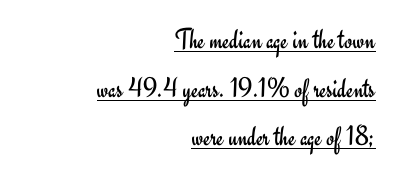
The image shows 29 px regular-weight sans-serif type; set right-aligned, normal line spacing (1.68x), normal letter spacing, underlined; low stroke contrast and a small x-height.
